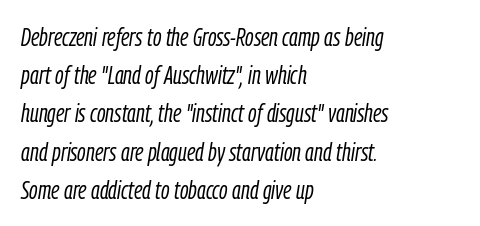
Caption: multi-line text, flush left, ragged right. Compared with typical body copy, the letter spacing here is the same. The font sits on the lighter half of the weight spectrum, regular included. The block of text has a typical density, with ordinary space between rows.
